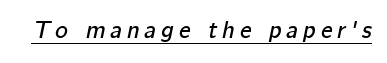
How are the letters spaced? Widely, with obvious added tracking. This sample uses an oblique cut, with every glyph tilted off the vertical. Underlined type.
